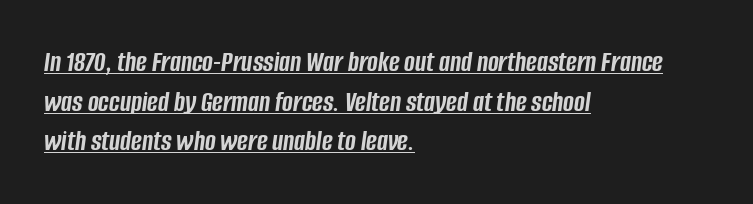
The glyphs have the mass of a bold cut. Each word holds together tightly as a unit, with standard inter-letter gaps. Character widths vary here, with narrow letters taking less room than wide ones. The block of text has a typical density, with ordinary space between rows. Looking at the ascenders, they clearly lean. Check the space under the baseline: a stroke is drawn there.
